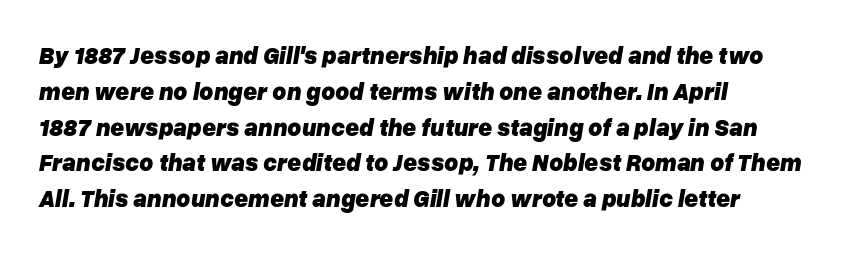
The image shows 24 px bold type, italic (leaning right); set left-aligned, normal line spacing (1.49x), normal letter spacing, not underlined.
